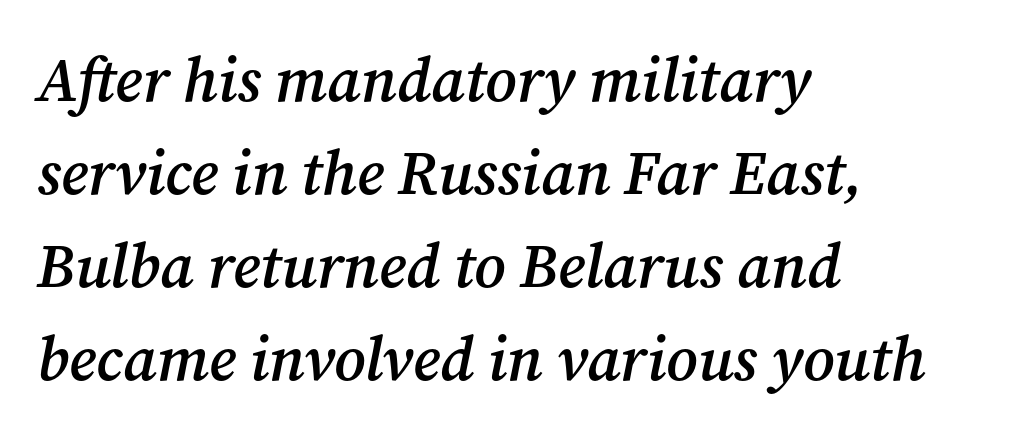
{"serif": "yes", "italic": "yes", "lean": "right", "slant_degrees": 12, "bold": "semi", "weight": "semibold", "width": "normal", "stroke_contrast": "medium", "x_height": "medium", "monospaced": "no", "underline": "no", "align": "left", "line_spacing": "normal", "line_spacing_ratio": 1.5, "letter_spacing": "normal", "letter_spacing_em": 0.0, "glyph_px": 62}
